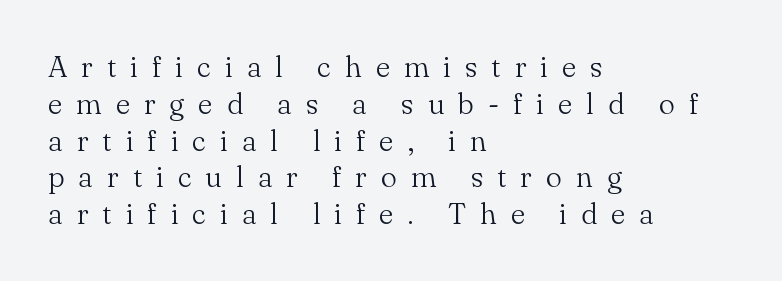
Q: Is the text bold? A: No.
Q: Is the text italic (slanted)? A: No, it is upright.
Q: Is the typeface a serif or a sans-serif typeface? A: Serif.
Q: Is the text underlined? A: No.
Q: How is the paragraph aligned? A: Left-aligned.
Q: Is the spacing between letters normal or unusually wide? A: Unusually wide.
Q: Is the spacing between lines tight, normal or loose? A: Normal.
Q: Width (condensed, normal, or wide)? A: Normal.
Q: Stroke contrast? A: Medium.
Q: x-height? A: Small.
Q: Monospaced? A: No.
